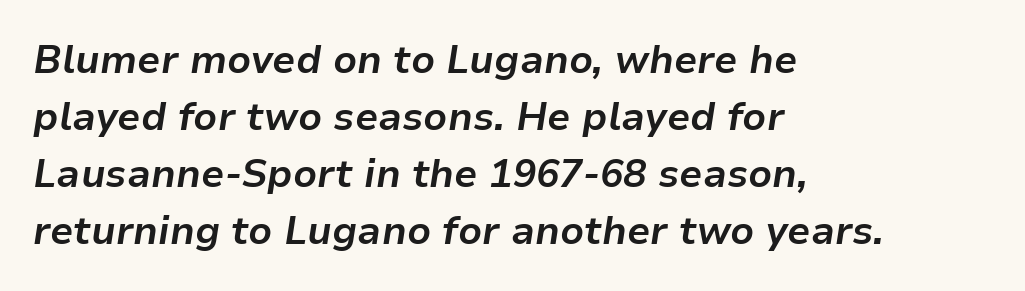
Looks like regular typesetting: each glyph gets only the width it needs. One glance says typical: line gaps are just what's usual. Horizontal alignment here is leftward, the default for most running prose. No extra tracking has been applied to these lines.
